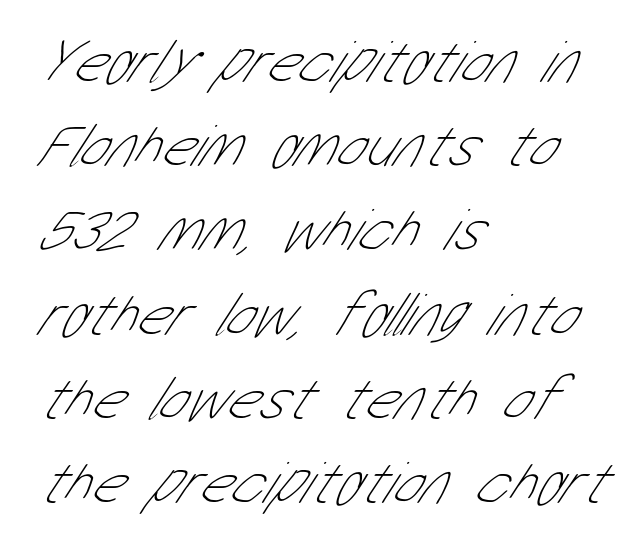
Q: Is the text bold? A: No.
Q: Is the typeface a serif or a sans-serif typeface? A: Sans-serif.
Q: Is the text underlined? A: No.
Q: How is the paragraph aligned? A: Left-aligned.
Q: Is the spacing between letters normal or unusually wide? A: Normal.
Q: Is the spacing between lines tight, normal or loose? A: Normal.
Q: Width (condensed, normal, or wide)? A: Condensed.
Q: Stroke contrast? A: Low.
Q: x-height? A: Medium.
Q: Monospaced? A: No.
